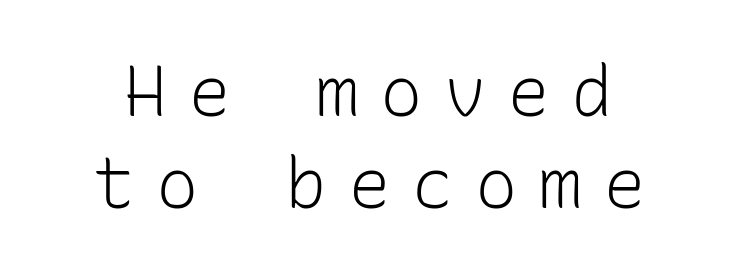
The image shows 71 px light sans-serif type, upright, monospaced; set normal line spacing (1.29x), unusually wide letter spacing (+0.3 em), not underlined; low stroke contrast and a medium x-height.
